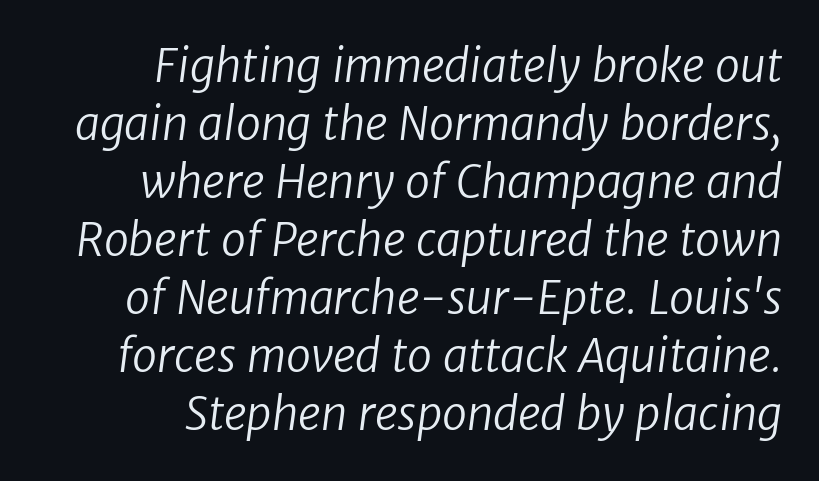
Glance below the letters and you will spot only blank space. Spacing between characters is what you'd get straight out of the box. This is not heavy type; no bold has been used. Spacing verdict: proportional, widths tailored to each character.
